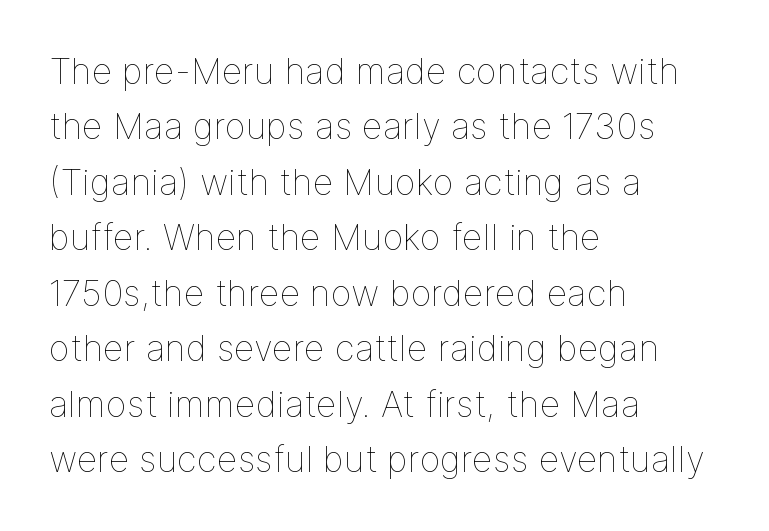
{"italic": "no", "bold": "no", "weight": "thin", "width": "normal", "stroke_contrast": "low", "x_height": "medium", "monospaced": "no", "underline": "no", "align": "left", "line_spacing": "normal", "line_spacing_ratio": 1.54, "letter_spacing": "normal", "letter_spacing_em": 0.0, "glyph_px": 36}
